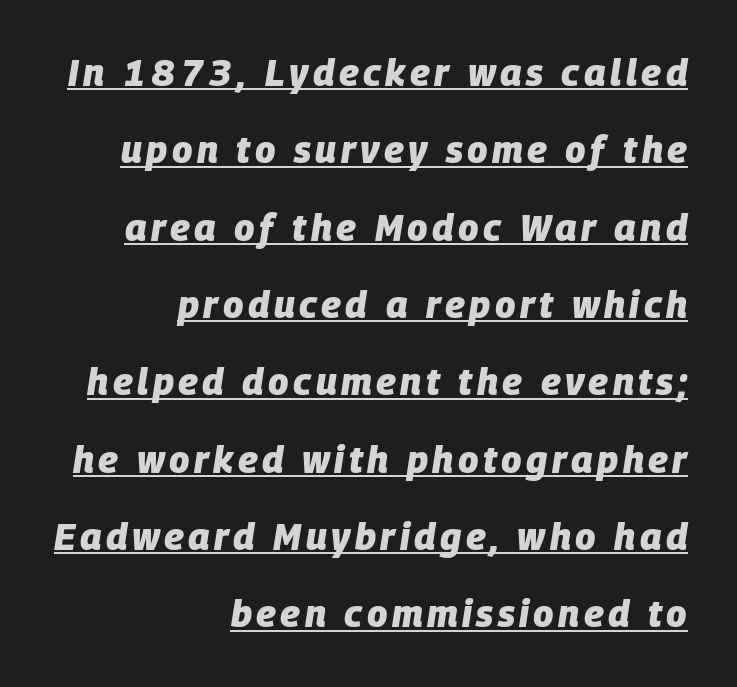
{"italic": "yes", "lean": "right", "slant_degrees": 9, "bold": "yes", "weight": "heavy", "width": "normal", "stroke_contrast": "low", "x_height": "large", "monospaced": "no", "underline": "yes", "align": "right", "line_spacing": "loose", "line_spacing_ratio": 2.09, "glyph_px": 37}
